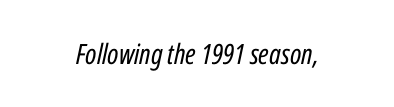
Beneath every word, the page is bare. Horizontal alignment here is central, giving a formal, balanced look. The specimen reads as italic at a glance. Each letter keeps its own natural width here, so spacing adapts to shape. Here the glyphs are tracked normally, forming tight word shapes.
